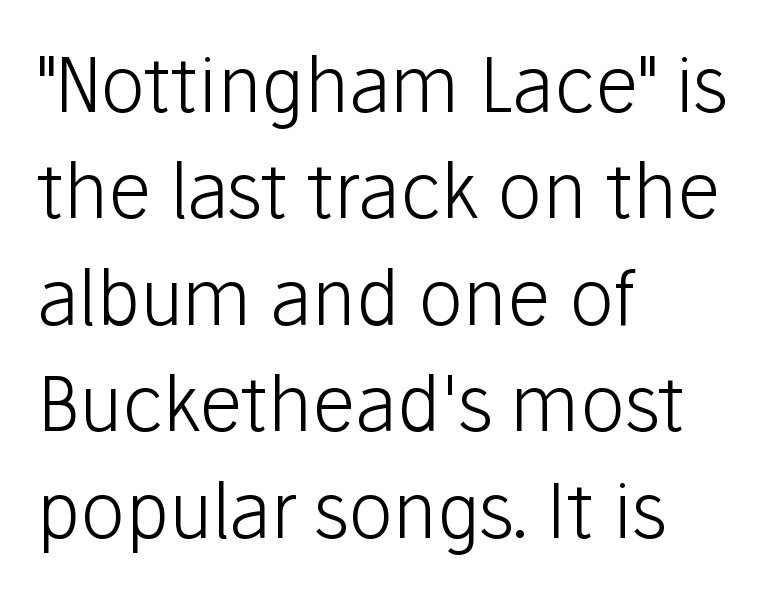
Interline gaps are of average width in this sample. Teacher's note: observe the even left margin — that is flush-left alignment. Here the designer chose a conventional face with non-uniform glyph widths. Stroke mass is kept to a normal reading level or below. It's the straight-up-and-down kind of type. Rule under the text: the space is simply empty.
